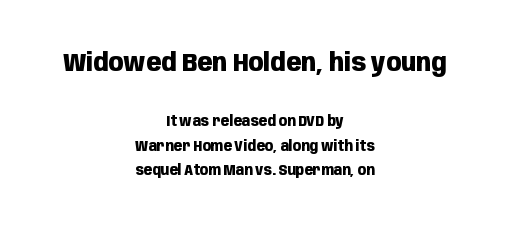
The image shows 25 px bold type, upright; set centered, line spacing 1.74x, normal letter spacing, not underlined; the first (top) block is 1.79x larger.
